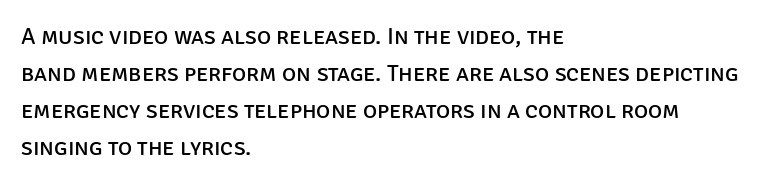
The image shows 24 px text type, upright; set left-aligned, normal line spacing (1.54x), normal letter spacing, not underlined.
